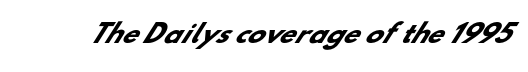
Q: Is the text bold? A: Yes.
Q: Is the text underlined? A: No.
Q: Is the spacing between letters normal or unusually wide? A: Normal.
